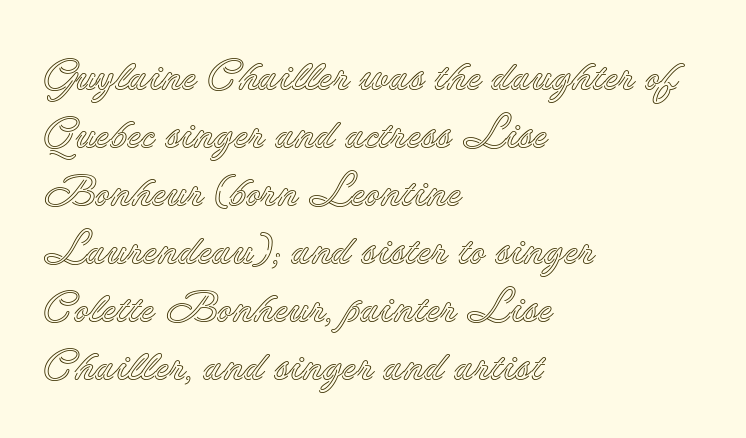
The image shows 43 px text type; set left-aligned, normal line spacing (1.35x), normal letter spacing, not underlined; a small x-height.
